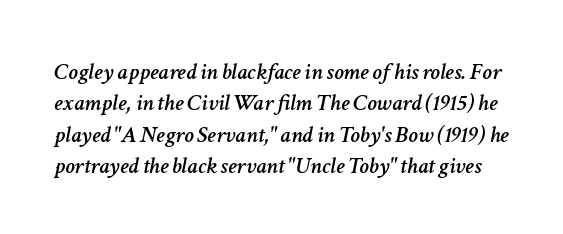
The image shows 24 px text type, italic (leaning right); set normal line spacing (1.31x), normal letter spacing, not underlined.
